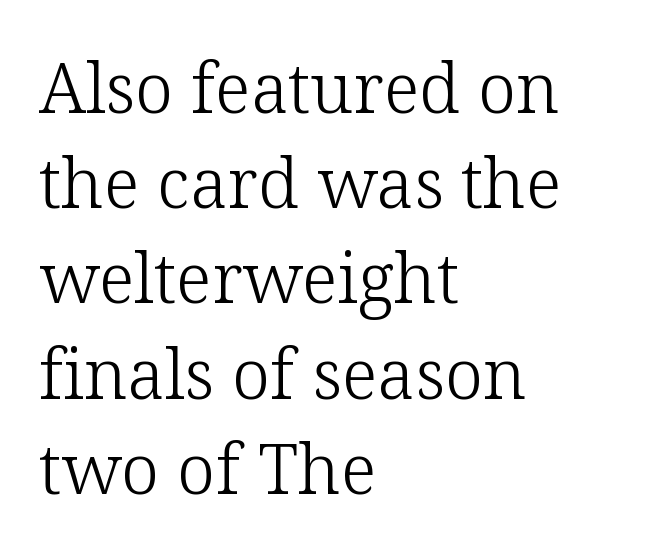
{"serif": "yes", "italic": "no", "bold": "no", "weight": "light", "width": "normal", "stroke_contrast": "low", "x_height": "medium", "monospaced": "no", "underline": "no", "align": "left", "line_spacing": "normal", "line_spacing_ratio": 1.38, "letter_spacing": "normal", "letter_spacing_em": 0.0, "glyph_px": 69}
